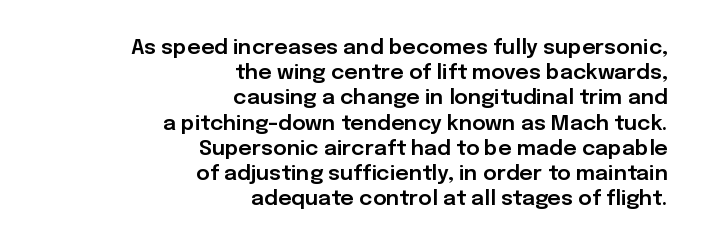
The image shows 21 px text type, upright; set right-aligned, line spacing 1.2x, normal letter spacing, not underlined.
